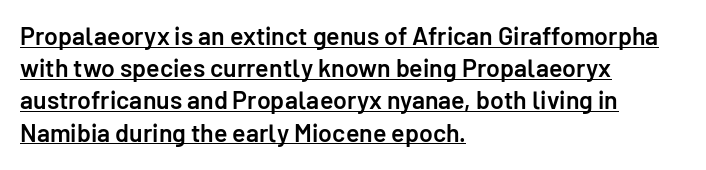
Q: Is the text bold? A: Semi-bold.
Q: Is the text italic (slanted)? A: No, it is upright.
Q: Is the text underlined? A: Yes.
Q: How is the paragraph aligned? A: Left-aligned.
Q: Is the spacing between letters normal or unusually wide? A: Normal.
Q: Is the spacing between lines tight, normal or loose? A: Normal.
